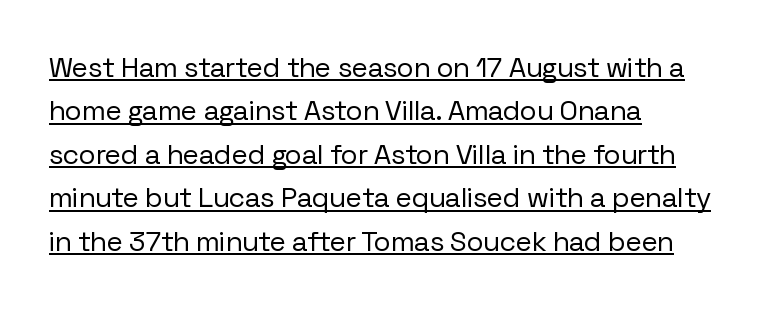
The lettering holds an erect, upright posture throughout. The designer left line spacing at the default. The face used here is rendered with its standard letterfit. The passage shown is typed in a proportional face where columns would drift. Observe the absence of serifs on each vertical stroke in this sample.
